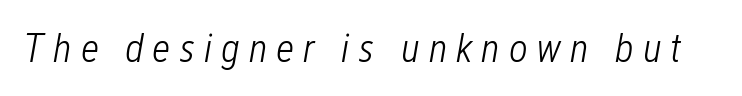
{"italic": "yes", "lean": "right", "slant_degrees": 12, "bold": "no", "weight": "light", "width": "condensed", "stroke_contrast": "low", "x_height": "medium", "monospaced": "no", "underline": "no", "letter_spacing": "wide", "letter_spacing_em": 0.21, "glyph_px": 41}
